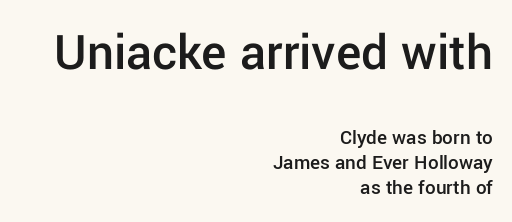
The image shows 53 px semibold sans-serif type, upright; set right-aligned, line spacing 1.19x, normal letter spacing, not underlined; the first (top) block is 2.52x larger; low stroke contrast and a medium x-height.
